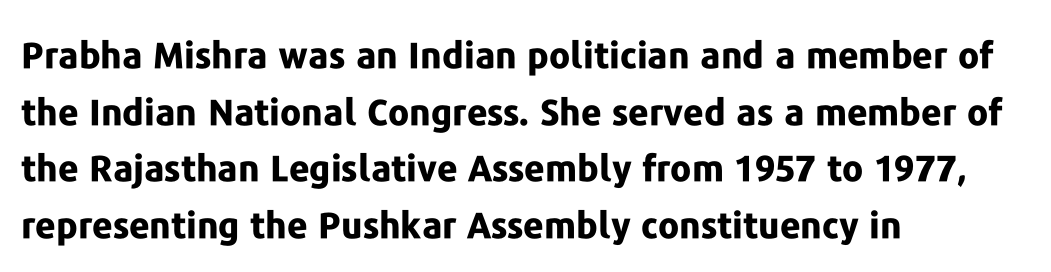
The rendering anchors every line to the left-hand side. The type family on display is of the sans-serif kind. Here the glyphs are tracked normally, forming tight word shapes. Rendered with straight, roman letterforms. The passage shown is typed in a proportional face where columns would drift. Whoever set this chose a conventional vertical rhythm.
